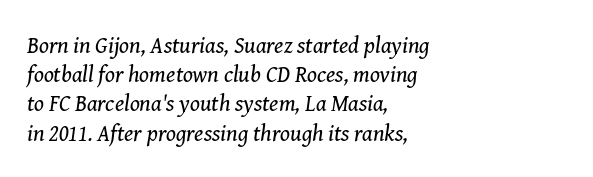
{"italic": "yes", "lean": "right", "slant_degrees": 8, "bold": "no", "underline": "no", "align": "left", "line_spacing": "normal", "line_spacing_ratio": 1.27, "letter_spacing": "normal", "letter_spacing_em": 0.0, "glyph_px": 23}
